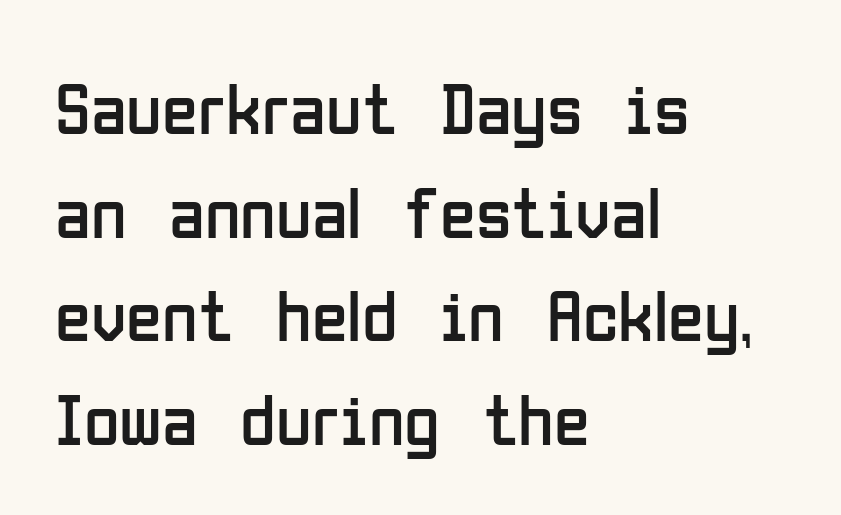
Q: Is the text bold? A: No.
Q: Is the text italic (slanted)? A: No, it is upright.
Q: Is the typeface a serif or a sans-serif typeface? A: Sans-serif.
Q: Is the text underlined? A: No.
Q: How is the paragraph aligned? A: Left-aligned.
Q: Is the spacing between letters normal or unusually wide? A: Normal.
Q: Is the spacing between lines tight, normal or loose? A: Normal.
Q: Width (condensed, normal, or wide)? A: Condensed.
Q: Stroke contrast? A: Low.
Q: x-height? A: Medium.
Q: Monospaced? A: No.
